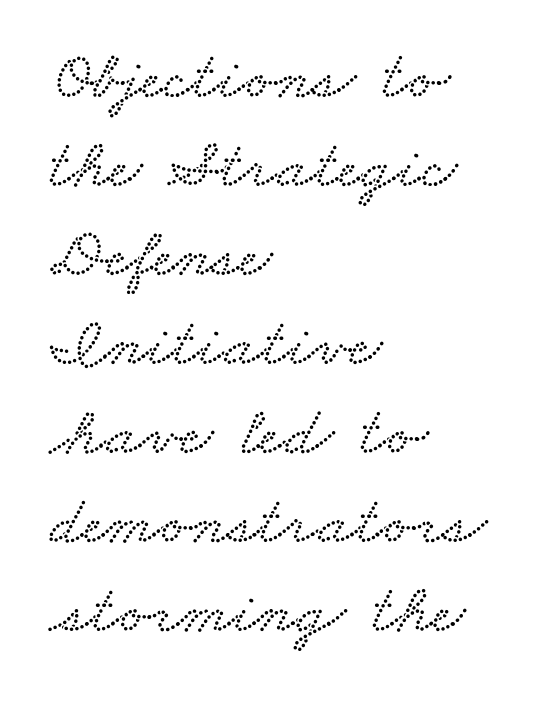
Character widths vary here, with narrow letters taking less room than wide ones. Honestly, the letter spacing is just normal — you wouldn't notice it. Clear beneath every line of the passage. The line-height multiplier appears to be the usual default. The text block is weighted toward the left margin, trailing off unevenly rightward.
